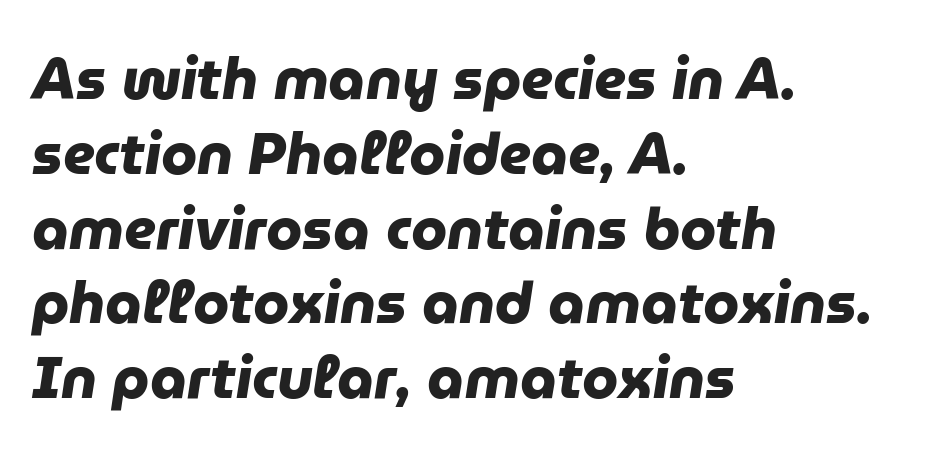
The image shows 58 px heavy sans-serif type; set left-aligned, normal line spacing (1.29x), normal letter spacing, not underlined; low stroke contrast and a medium x-height.
